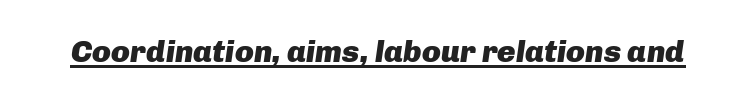
{"italic": "yes", "lean": "right", "slant_degrees": 8, "bold": "yes", "weight": "heavy", "width": "normal", "stroke_contrast": "low", "x_height": "medium", "monospaced": "no", "underline": "yes", "letter_spacing": "normal", "letter_spacing_em": 0.0, "glyph_px": 31}
